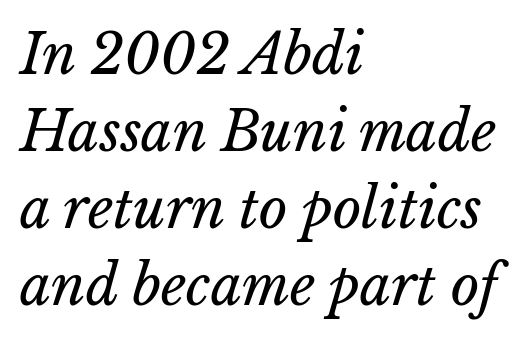
The image shows 55 px regular-weight type; set left-aligned, normal line spacing (1.4x), normal letter spacing, not underlined; low stroke contrast and a medium x-height.
